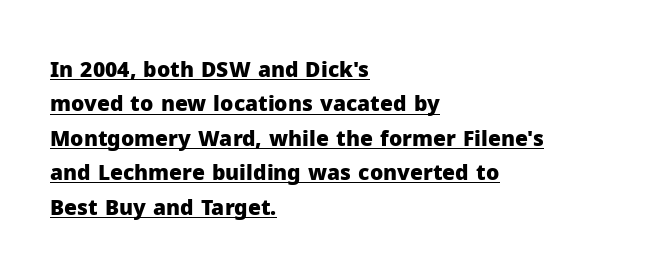
The image shows 21 px bold type, upright; set left-aligned, normal line spacing (1.64x), normal letter spacing, underlined.
